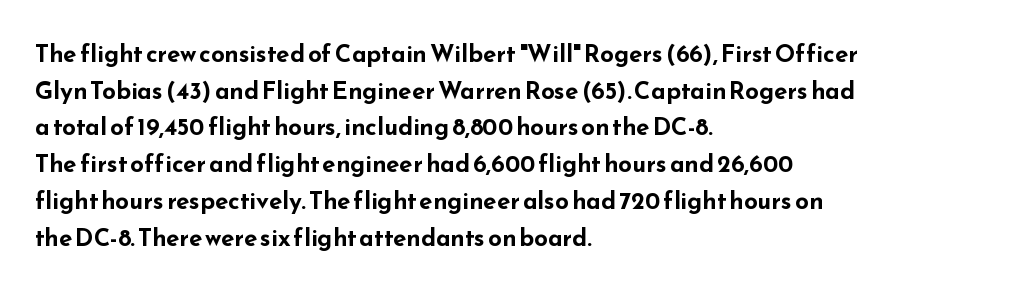
The image shows 24 px bold type, upright; set left-aligned, normal line spacing (1.53x), normal letter spacing, not underlined.
